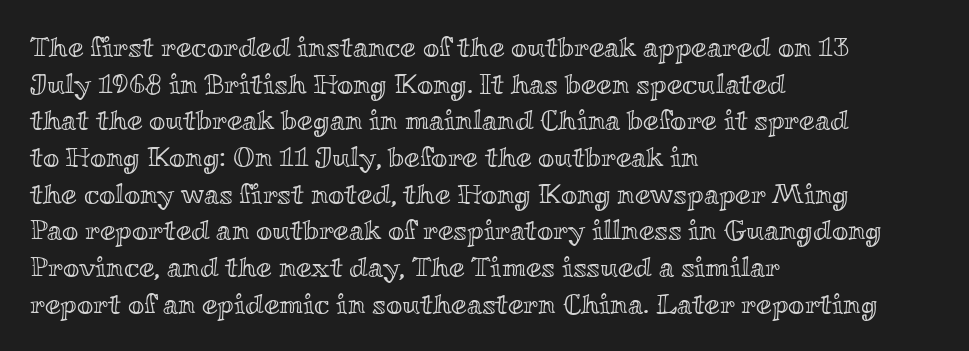
Q: Is the text italic (slanted)? A: No, it is upright.
Q: Is the text underlined? A: No.
Q: How is the paragraph aligned? A: Left-aligned.
Q: Is the spacing between letters normal or unusually wide? A: Normal.
Q: Is the spacing between lines tight, normal or loose? A: Normal.
Q: Width (condensed, normal, or wide)? A: Wide.
Q: x-height? A: Small.
Q: Monospaced? A: No.
